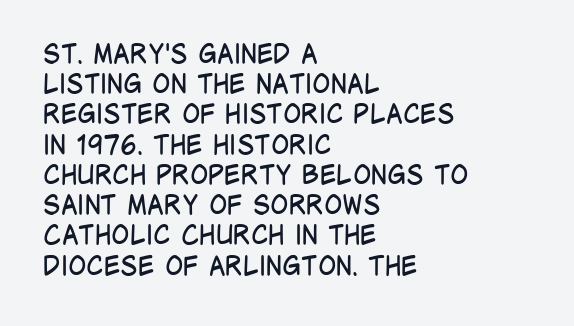
{"italic": "no", "bold": "no", "underline": "no", "align": "left", "line_spacing": "tight", "line_spacing_ratio": 1.12, "letter_spacing": "normal", "letter_spacing_em": 0.0, "glyph_px": 27}
